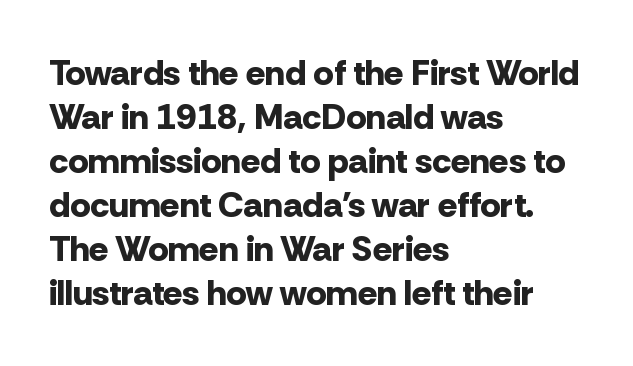
Every letter is thick-stroked: bold, no question. Visually the block forms a straight wall on the left and a jagged coastline on the right. Posture: vertical. The passage shown is typed in a proportional face where columns would drift. Look at the tracking — it's just the regular setting, nothing added.
